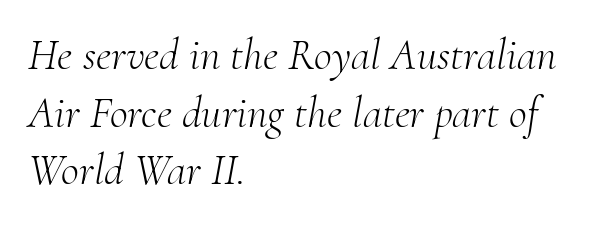
You can tell from the footed stems that serif type was used. These lines were composed using italics. The rows are spaced the way most documents space them. What stands out about the letter spacing? Nothing — it is the standard amount. Varying glyph widths throughout — classic text-font behaviour.
